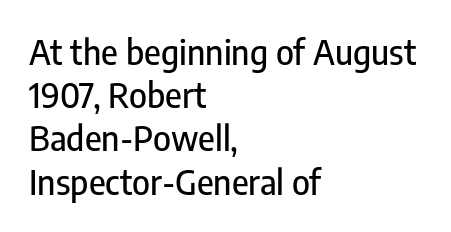
What stands out about the letter spacing? Nothing — it is the standard amount. These lines are set flush left with a ragged right edge. Nobody drew a line under any word here. A roman cut, with each character standing at attention. Classification — sans serif.
